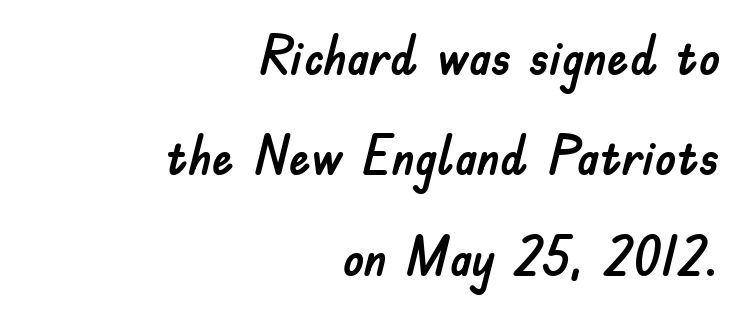
The passage shown is typed in a proportional face where columns would drift. Check the space under the baseline: it is left empty. The horizontal fit of the characters is conventional and even. Observe the absence of serifs on each vertical stroke in this sample.
